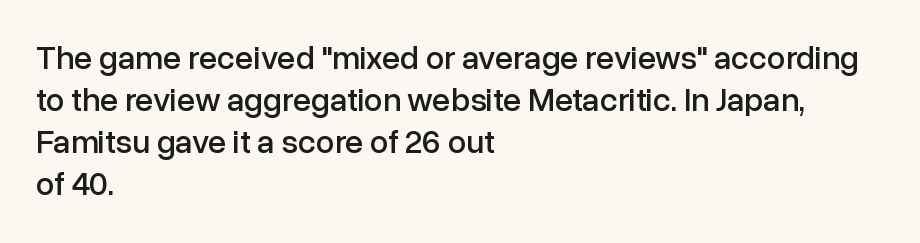
A typesetter would label this face a sans. Horizontal bands of white between lines are of average thickness. Here the designer chose a conventional face with non-uniform glyph widths. Characters remain perfectly vertical along every line. Line beginnings align vertically; line endings do not.
